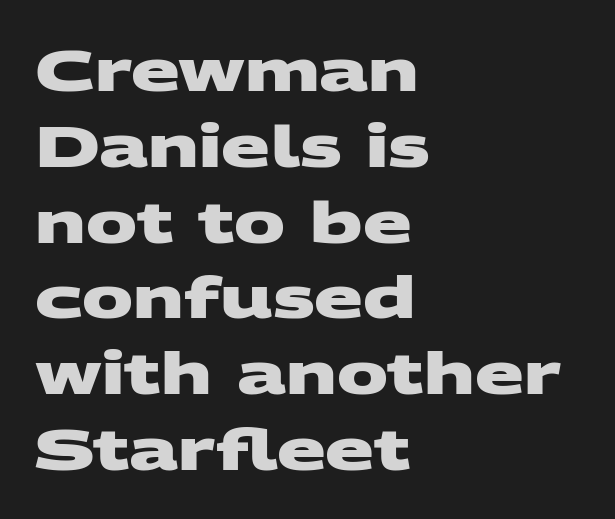
A bare baseline throughout the passage. The setting favours the left margin, as ordinary paragraphs usually do. The vertical gap from one line to the next is medium. Words appear dense and cohesive because spacing is normal. The characters display no serif detailing; their extremities are plain.
